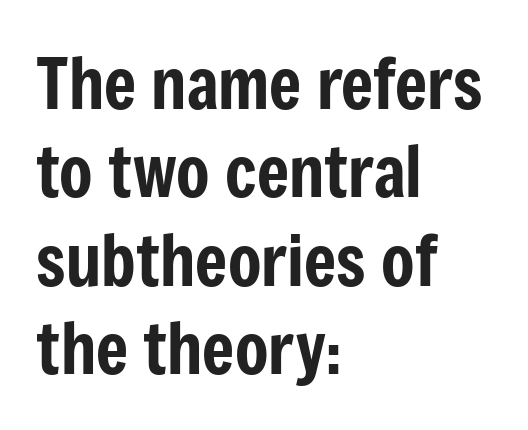
The image shows 69 px condensed sans-serif type, upright; set left-aligned, normal line spacing (1.28x), normal letter spacing, not underlined; low stroke contrast and a medium x-height.
